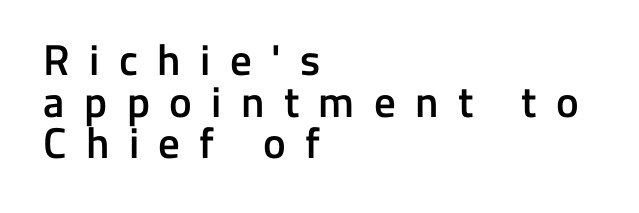
{"serif": "no", "italic": "no", "bold": "semi", "weight": "semibold", "width": "normal", "stroke_contrast": "low", "x_height": "medium", "monospaced": "no", "underline": "no", "align": "left", "line_spacing": "tight", "line_spacing_ratio": 0.97, "letter_spacing": "wide", "letter_spacing_em": 0.45, "glyph_px": 43}
